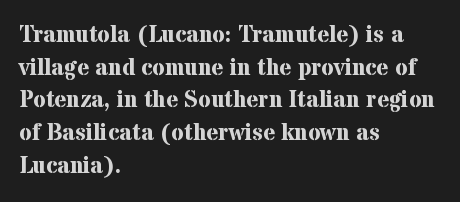
{"italic": "no", "bold": "yes", "underline": "no", "align": "left", "line_spacing": "normal", "line_spacing_ratio": 1.42, "letter_spacing": "normal", "letter_spacing_em": 0.0, "glyph_px": 23}
